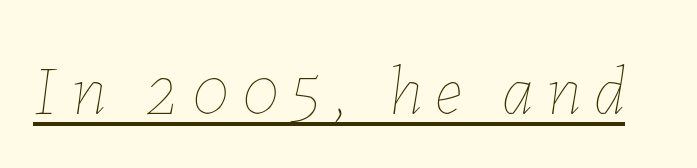
Q: Is the text bold? A: No.
Q: Is the text italic (slanted)? A: Yes, it leans right by about 7 degrees.
Q: Is the text underlined? A: Yes.
Q: Width (condensed, normal, or wide)? A: Normal.
Q: Stroke contrast? A: Low.
Q: x-height? A: Medium.
Q: Monospaced? A: No.
